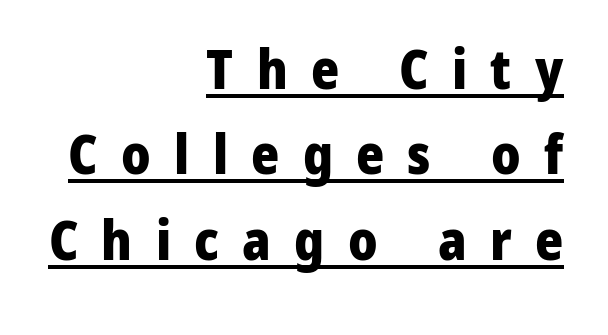
The strokes are fattened all the way to bold. You could not count columns in this text — the font is proportionally spaced. Look at the tracking — it's clearly loosened, letters drifting apart. Like a heading marked for emphasis, these lines bear an underscore.
